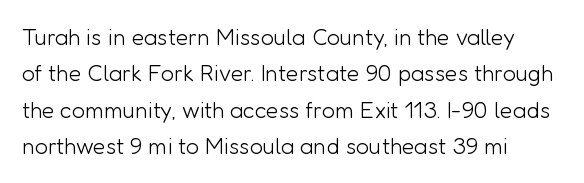
Q: Is the text bold? A: No.
Q: Is the text italic (slanted)? A: No, it is upright.
Q: Is the text underlined? A: No.
Q: Is the spacing between letters normal or unusually wide? A: Normal.
Q: Is the spacing between lines tight, normal or loose? A: Normal.
